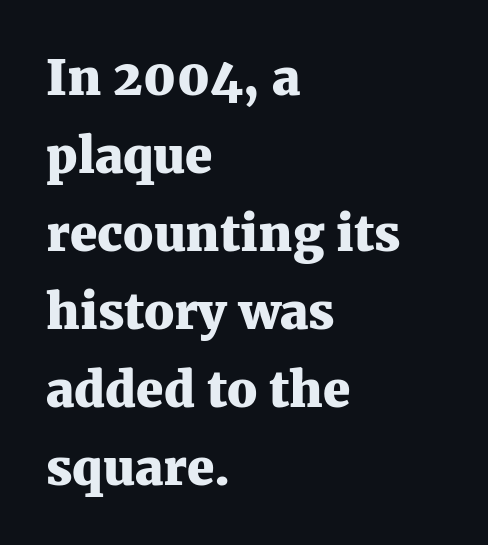
Varying glyph widths throughout — classic text-font behaviour. Font category for this specimen: serif. The zone under the glyphs is completely vacant. Upright lettering throughout. Each line starts at the same left margin while the right side varies. Summary of weight: heavy, a full bold.
